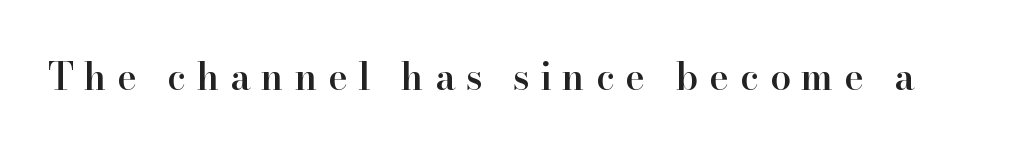
Q: Is the text bold? A: Semi-bold.
Q: Is the text italic (slanted)? A: No, it is upright.
Q: Is the typeface a serif or a sans-serif typeface? A: Serif.
Q: Is the text underlined? A: No.
Q: Is the spacing between letters normal or unusually wide? A: Unusually wide.
Q: Width (condensed, normal, or wide)? A: Normal.
Q: Stroke contrast? A: High.
Q: x-height? A: Small.
Q: Monospaced? A: No.
